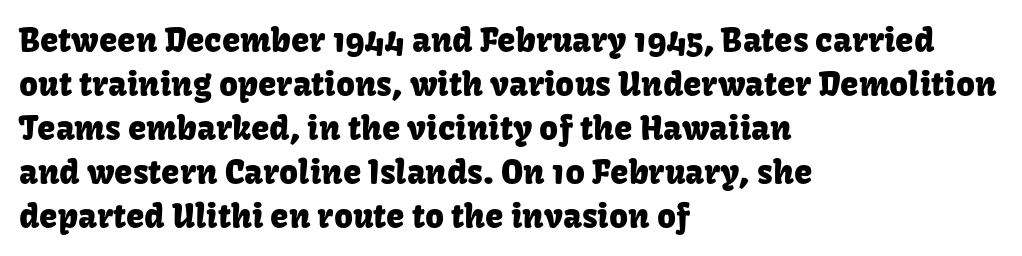
The image shows 33 px sans-serif type, upright; set left-aligned, normal line spacing (1.33x), normal letter spacing, not underlined; low stroke contrast and a medium x-height.
